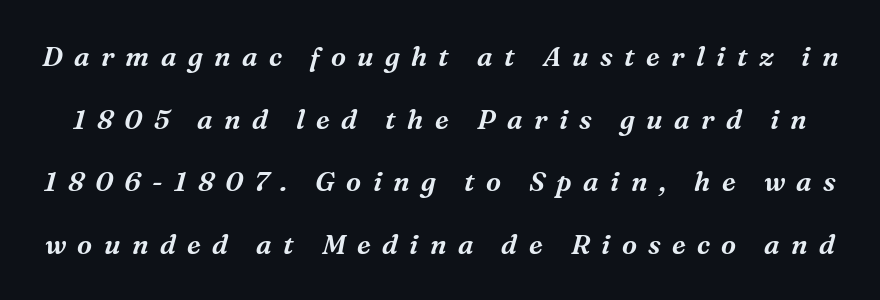
{"italic": "yes", "lean": "right", "slant_degrees": 16, "underline": "no", "line_spacing": "loose", "line_spacing_ratio": 2.32, "letter_spacing": "wide", "letter_spacing_em": 0.42, "glyph_px": 27}
